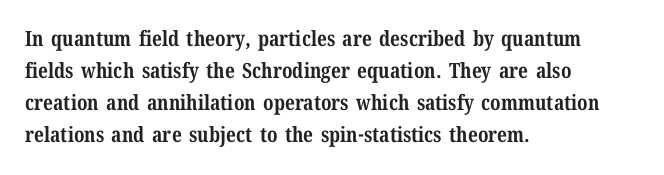
Q: Is the text bold? A: Yes.
Q: Is the text italic (slanted)? A: No, it is upright.
Q: Is the text underlined? A: No.
Q: How is the paragraph aligned? A: Left-aligned.
Q: Is the spacing between letters normal or unusually wide? A: Normal.
Q: Is the spacing between lines tight, normal or loose? A: Normal.
